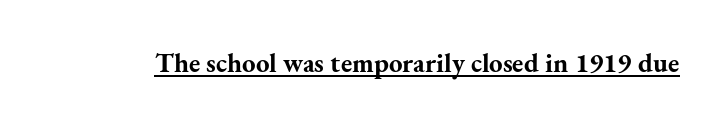
Q: Is the text bold? A: Yes.
Q: Is the text italic (slanted)? A: No, it is upright.
Q: Is the text underlined? A: Yes.
Q: Is the spacing between letters normal or unusually wide? A: Normal.
